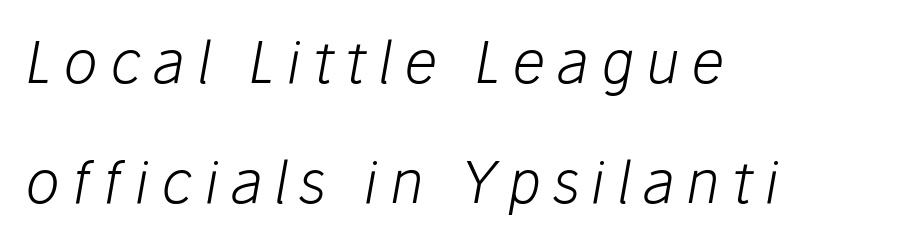
The leading is generous, giving the passage an open texture. The strokes carry an ordinary text weight at most. Where is the straight margin? On the left. The face used here has a pronounced slope to its letters. Tracking value appears strongly positive — letters spread wide.
